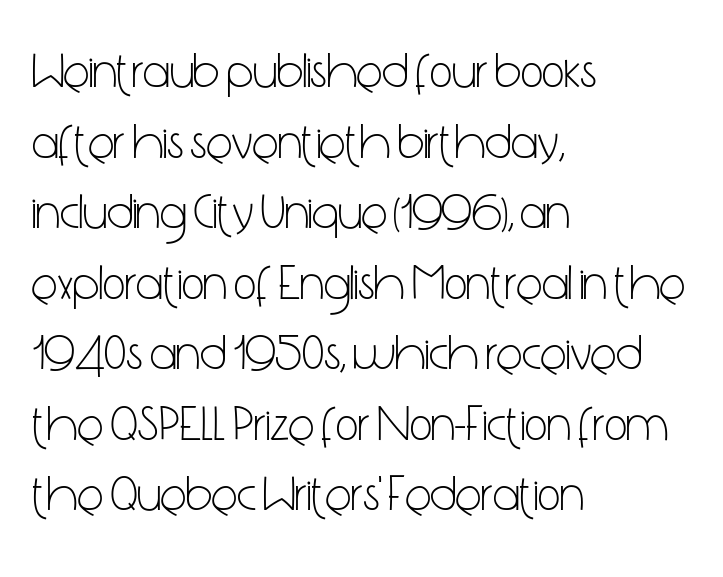
Q: Is the text bold? A: No.
Q: Is the text italic (slanted)? A: No, it is upright.
Q: Is the typeface a serif or a sans-serif typeface? A: Sans-serif.
Q: Is the text underlined? A: No.
Q: How is the paragraph aligned? A: Left-aligned.
Q: Is the spacing between letters normal or unusually wide? A: Normal.
Q: Is the spacing between lines tight, normal or loose? A: Normal.
Q: Width (condensed, normal, or wide)? A: Condensed.
Q: Stroke contrast? A: Low.
Q: x-height? A: Medium.
Q: Monospaced? A: No.
